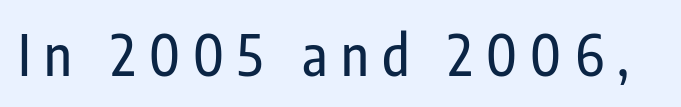
{"serif": "no", "italic": "no", "width": "condensed", "stroke_contrast": "low", "x_height": "medium", "monospaced": "no", "underline": "no", "letter_spacing": "wide", "letter_spacing_em": 0.24, "glyph_px": 56}
